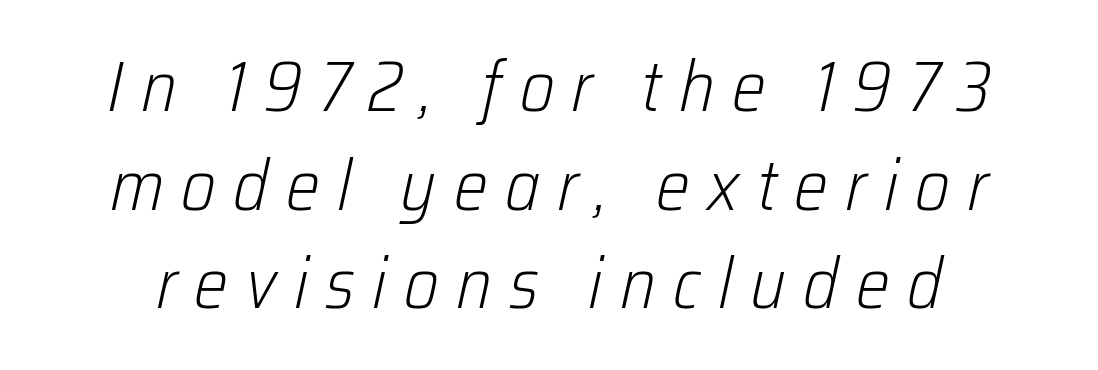
An italicized treatment has been applied to the whole sample. The passage shown is typed in a proportional face where columns would drift. Horizontally, the lines are justified to the midpoint only. Heft: none added — not bold. Display-style spreading of the glyphs; the letterfit is very open.
